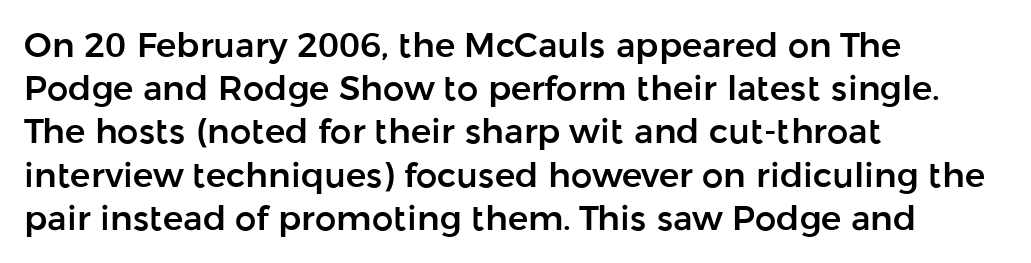
{"serif": "no", "italic": "no", "width": "normal", "stroke_contrast": "low", "x_height": "medium", "monospaced": "no", "underline": "no", "align": "left", "line_spacing": "normal", "line_spacing_ratio": 1.27, "letter_spacing": "normal", "letter_spacing_em": 0.0, "glyph_px": 34}
